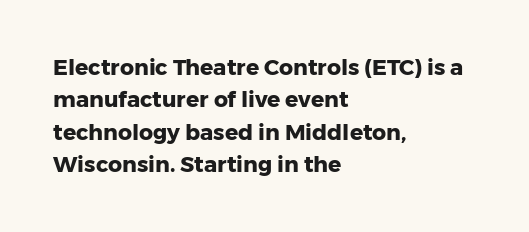
This block has exactly the height ordinary leading produces. A roman cut, with each character standing at attention. Typesetter's note: full bold, strokes at maximum text heaviness. The rendering anchors every line to the left-hand side.
